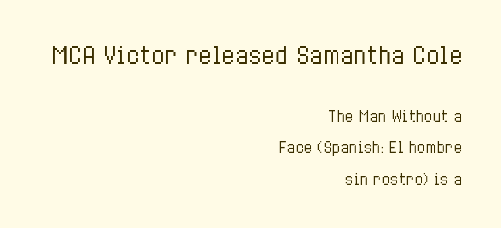
Q: Is the text bold? A: No.
Q: Is the text italic (slanted)? A: No, it is upright.
Q: Is the text underlined? A: No.
Q: How is the paragraph aligned? A: Right-aligned.
Q: Is the spacing between letters normal or unusually wide? A: Normal.
Q: Is the spacing between lines tight, normal or loose? A: Loose.
Q: Which block of text is set in a larger size, the first (top) or the second (bottom)? A: The first (top) one.
